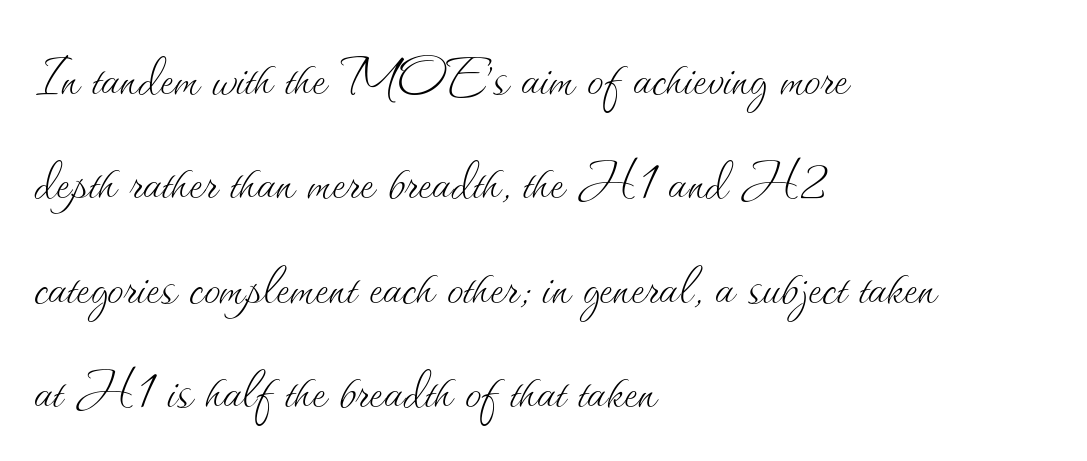
The image shows 66 px thin type; set left-aligned, normal line spacing (1.58x), normal letter spacing, not underlined; medium stroke contrast and a small x-height.
